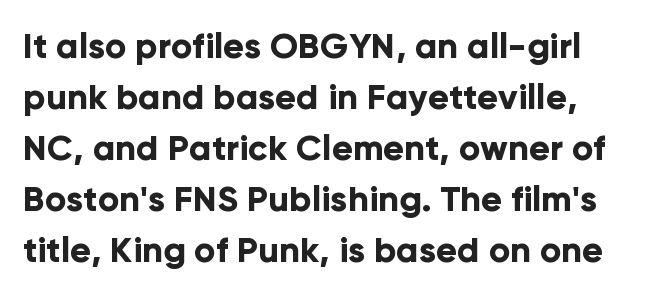
The image shows 35 px bold sans-serif type, upright; set normal line spacing (1.46x), normal letter spacing, not underlined; low stroke contrast and a medium x-height.
